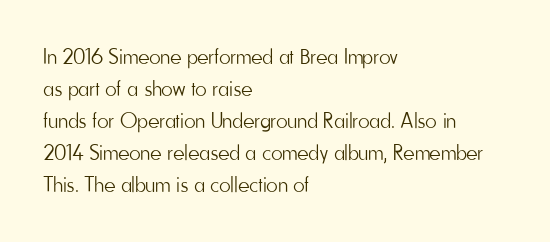
Weight: in the light-to-regular range. These lines keep a tight, regular rhythm from letter to letter. Any mark beneath the type? The region is blank. Left-aligned paragraph, ragged on the right. If you drew a line through each stem, it would be perfectly vertical. Honestly, the row spacing looks completely unremarkable.
